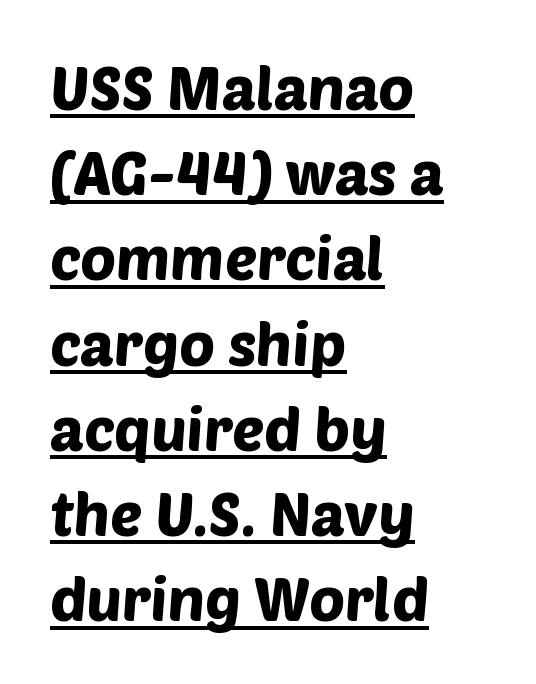
{"serif": "no", "width": "normal", "stroke_contrast": "low", "x_height": "large", "monospaced": "no", "underline": "yes", "align": "left", "line_spacing": "normal", "line_spacing_ratio": 1.42, "letter_spacing": "normal", "letter_spacing_em": 0.0, "glyph_px": 60}
